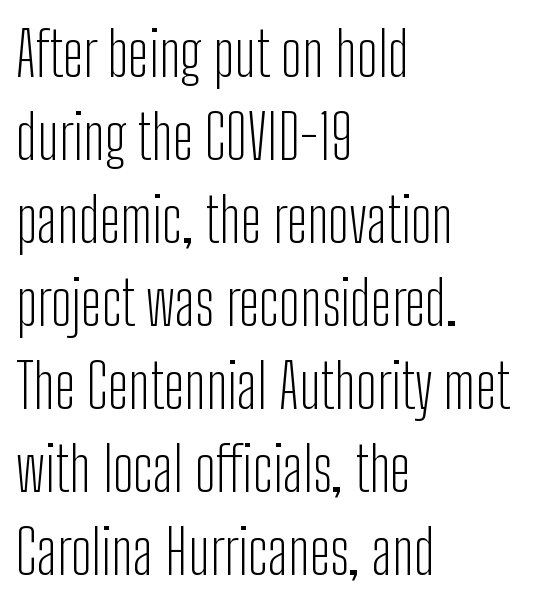
Q: Is the text bold? A: No.
Q: Is the text italic (slanted)? A: No, it is upright.
Q: Is the typeface a serif or a sans-serif typeface? A: Sans-serif.
Q: Is the text underlined? A: No.
Q: How is the paragraph aligned? A: Left-aligned.
Q: Is the spacing between letters normal or unusually wide? A: Normal.
Q: Is the spacing between lines tight, normal or loose? A: Normal.
Q: Width (condensed, normal, or wide)? A: Condensed.
Q: Stroke contrast? A: Low.
Q: x-height? A: Medium.
Q: Monospaced? A: No.
